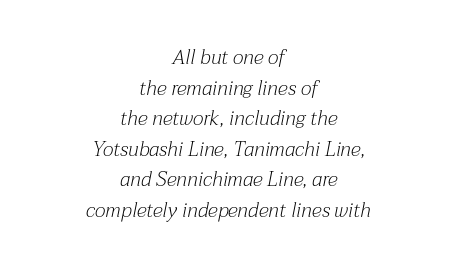
{"italic": "yes", "lean": "right", "slant_degrees": 12, "bold": "no", "underline": "no", "align": "center", "line_spacing": "normal", "line_spacing_ratio": 1.53, "letter_spacing": "normal", "letter_spacing_em": 0.0, "glyph_px": 20}
